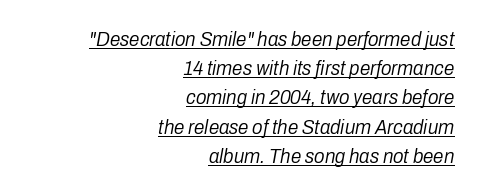
Is there an underline? Yes — a line sits under the letters. The line-height multiplier appears to be the usual default. This sample is right-justified, so line beginnings fall wherever the words allow. The tracking reads as untouched default to a designer's eye.
